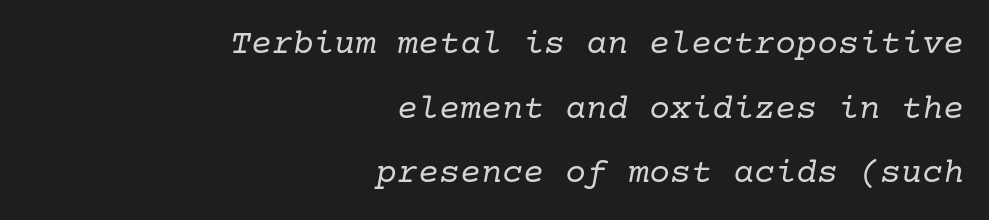
{"serif": "yes", "italic": "yes", "lean": "right", "slant_degrees": 10, "bold": "no", "weight": "regular", "width": "normal", "stroke_contrast": "low", "x_height": "medium", "underline": "no", "align": "right", "line_spacing_ratio": 1.85, "letter_spacing": "normal", "letter_spacing_em": 0.0, "glyph_px": 35}
